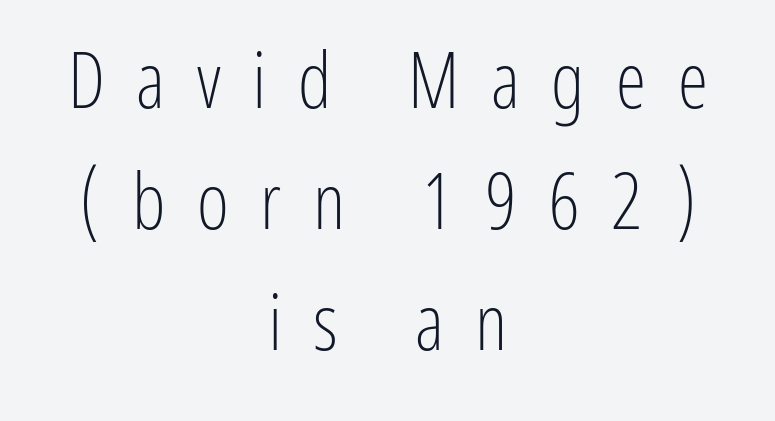
The image shows 77 px light, condensed sans-serif type, upright; set centered, normal line spacing (1.57x), unusually wide letter spacing (+0.41 em), not underlined; low stroke contrast and a medium x-height.
